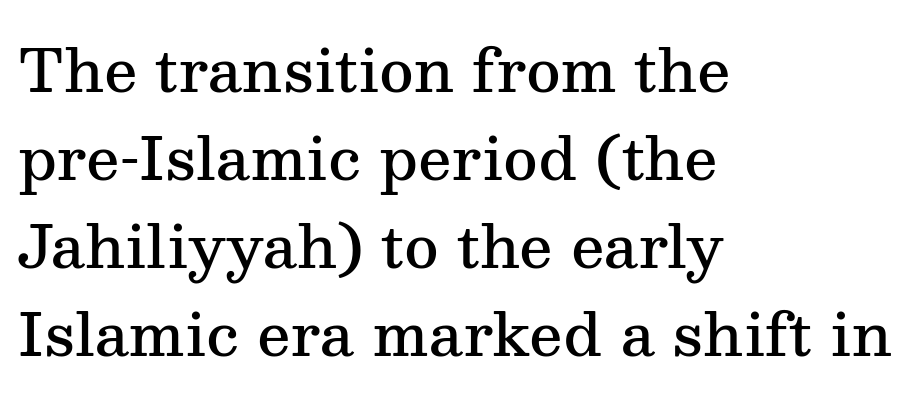
Q: Is the text bold? A: Semi-bold.
Q: Is the text italic (slanted)? A: No, it is upright.
Q: Is the typeface a serif or a sans-serif typeface? A: Serif.
Q: Is the text underlined? A: No.
Q: How is the paragraph aligned? A: Left-aligned.
Q: Is the spacing between letters normal or unusually wide? A: Normal.
Q: Is the spacing between lines tight, normal or loose? A: Normal.
Q: Width (condensed, normal, or wide)? A: Normal.
Q: Stroke contrast? A: Medium.
Q: x-height? A: Medium.
Q: Monospaced? A: No.
